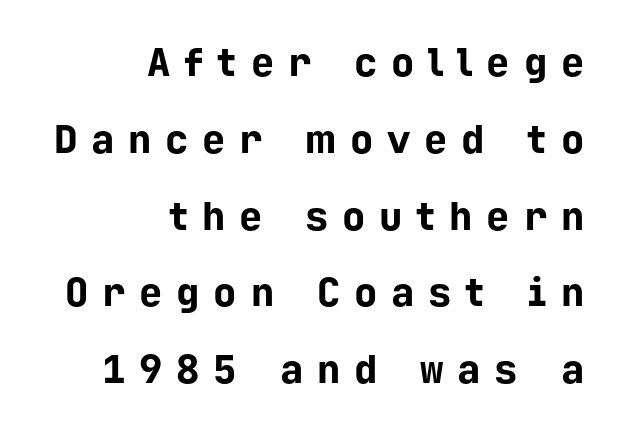
Q: Is the text bold? A: Yes.
Q: Is the text italic (slanted)? A: No, it is upright.
Q: Is the typeface a serif or a sans-serif typeface? A: Sans-serif.
Q: Is the text underlined? A: No.
Q: How is the paragraph aligned? A: Right-aligned.
Q: Is the spacing between letters normal or unusually wide? A: Unusually wide.
Q: Is the spacing between lines tight, normal or loose? A: Loose.
Q: Width (condensed, normal, or wide)? A: Normal.
Q: Stroke contrast? A: Low.
Q: x-height? A: Medium.
Q: Monospaced? A: Yes.
